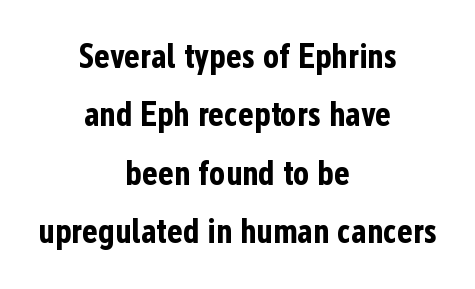
The image shows 34 px bold, condensed sans-serif type, upright; set centered, line spacing 1.72x, normal letter spacing, not underlined; low stroke contrast and a medium x-height.
